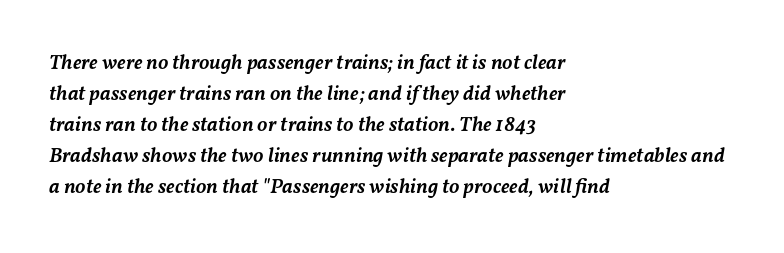
Observe the ordinary spacing: letters are neighbours, not strangers. How would I describe the line gaps? Plain and ordinary. Compared with ordinary roman type, these characters are visibly tilted. Only glyphs here, with clear space below each row.
